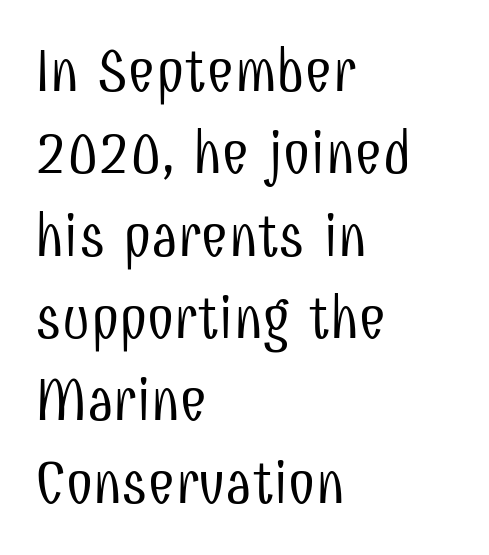
Nope, not italic — everything's standing straight. The characters are drawn with everyday or finer stroke widths. Just letters on the line, the space beneath them empty. Leading matches the norm, producing a regular column.
